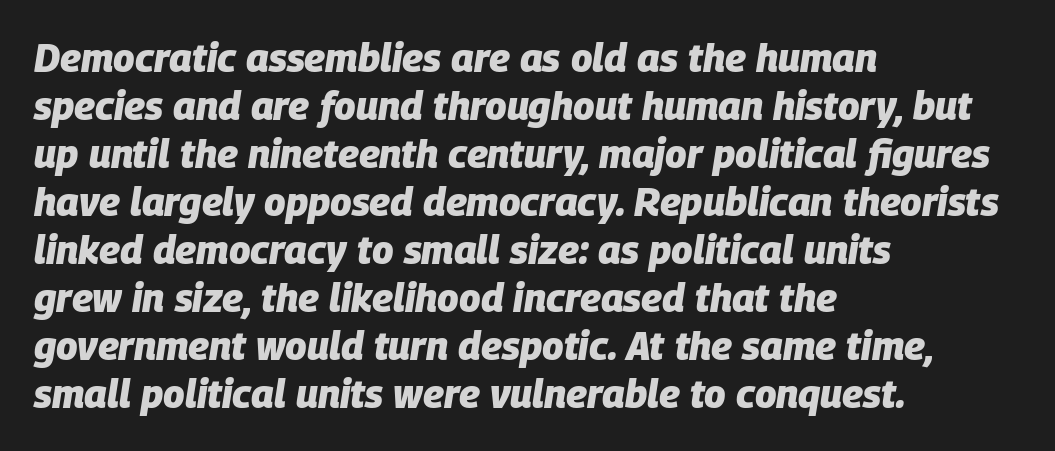
Q: Is the text bold? A: Yes.
Q: Is the text italic (slanted)? A: Yes, it leans right by about 9 degrees.
Q: Is the text underlined? A: No.
Q: How is the paragraph aligned? A: Left-aligned.
Q: Is the spacing between letters normal or unusually wide? A: Normal.
Q: Width (condensed, normal, or wide)? A: Normal.
Q: Stroke contrast? A: Low.
Q: x-height? A: Large.
Q: Monospaced? A: No.
